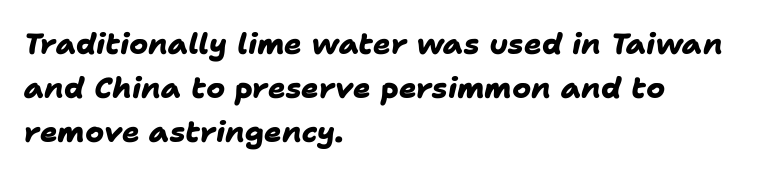
The image shows 29 px heavy sans-serif type; set left-aligned, normal line spacing (1.52x), normal letter spacing, not underlined; low stroke contrast and a medium x-height.
